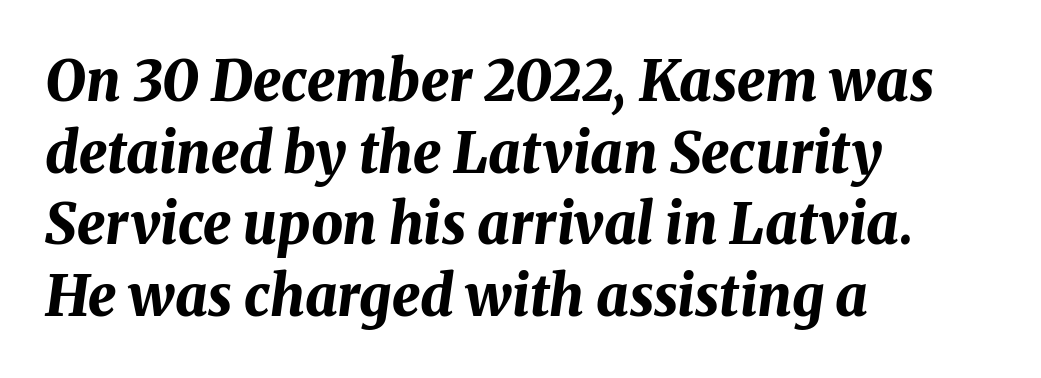
Q: Is the text bold? A: Yes.
Q: Is the text italic (slanted)? A: Yes, it leans right by about 8 degrees.
Q: Is the text underlined? A: No.
Q: How is the paragraph aligned? A: Left-aligned.
Q: Is the spacing between letters normal or unusually wide? A: Normal.
Q: Is the spacing between lines tight, normal or loose? A: Normal.
Q: Width (condensed, normal, or wide)? A: Normal.
Q: Stroke contrast? A: Medium.
Q: x-height? A: Medium.
Q: Monospaced? A: No.
